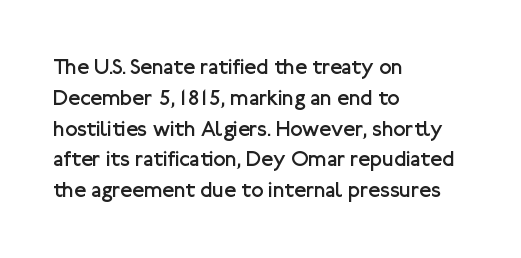
Q: Is the text bold? A: No.
Q: Is the text italic (slanted)? A: No, it is upright.
Q: Is the text underlined? A: No.
Q: How is the paragraph aligned? A: Left-aligned.
Q: Is the spacing between letters normal or unusually wide? A: Normal.
Q: Is the spacing between lines tight, normal or loose? A: Normal.
